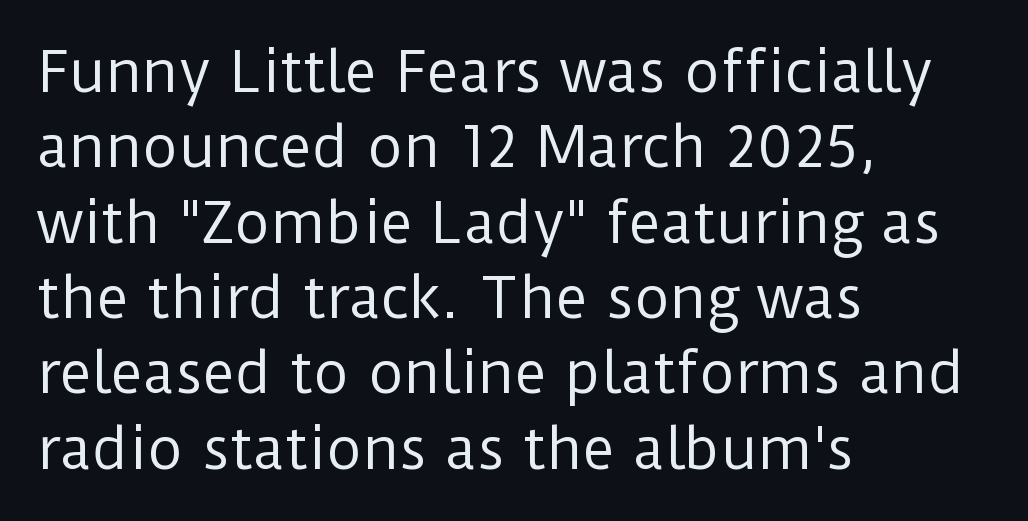
The string is rendered with underlining switched off. The characters display no serif detailing; their extremities are plain. Words appear dense and cohesive because spacing is normal. How would I describe the line gaps? Plain and ordinary.
